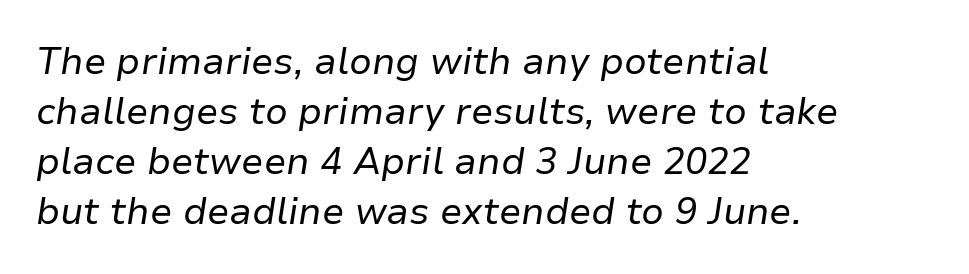
{"italic": "yes", "lean": "right", "slant_degrees": 9, "bold": "no", "weight": "regular", "width": "normal", "stroke_contrast": "low", "x_height": "medium", "monospaced": "no", "underline": "no", "align": "left", "line_spacing": "normal", "line_spacing_ratio": 1.35, "letter_spacing": "normal", "letter_spacing_em": 0.0, "glyph_px": 37}
